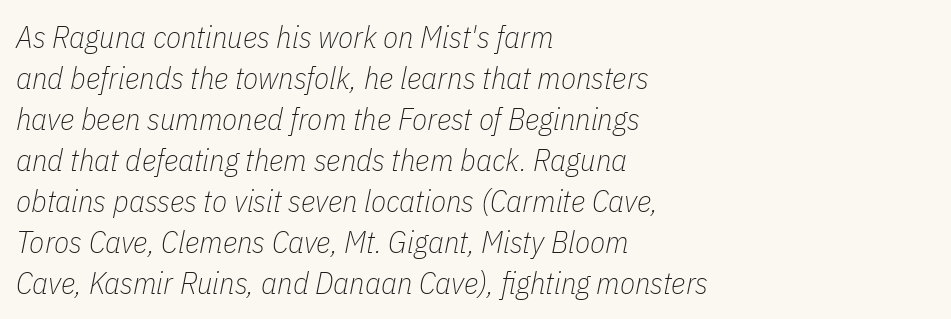
{"italic": "yes", "lean": "right", "slant_degrees": 11, "bold": "no", "weight": "thin", "width": "condensed", "stroke_contrast": "low", "x_height": "medium", "monospaced": "no", "underline": "no", "align": "left", "line_spacing": "normal", "line_spacing_ratio": 1.32, "letter_spacing": "normal", "letter_spacing_em": 0.0, "glyph_px": 31}
